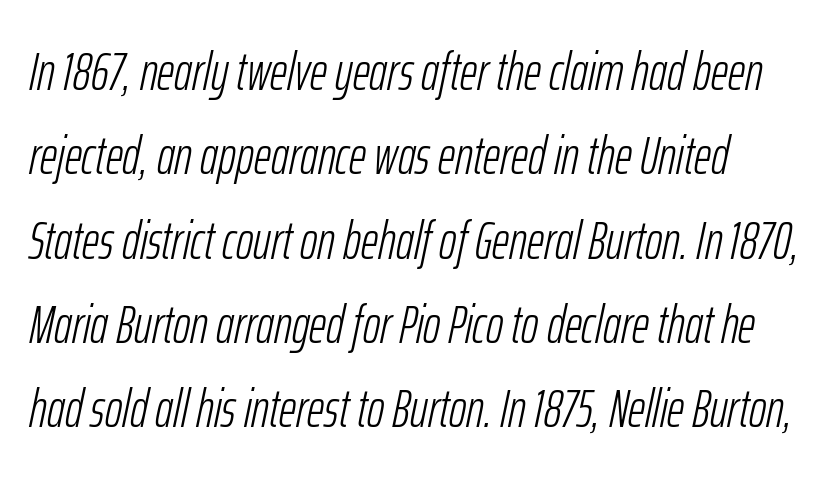
{"italic": "yes", "lean": "right", "slant_degrees": 12, "bold": "no", "weight": "light", "width": "condensed", "stroke_contrast": "low", "x_height": "medium", "monospaced": "no", "underline": "no", "line_spacing": "normal", "line_spacing_ratio": 1.59, "letter_spacing": "normal", "letter_spacing_em": 0.0, "glyph_px": 53}
